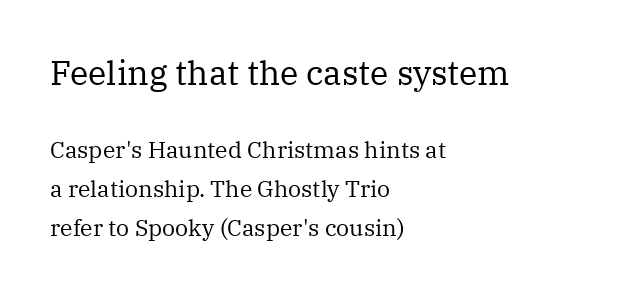
Inter-character spacing is left at the font's built-in metrics. Style check: upright. The characters display serif detailing at their extremities. The first block has been scaled up relative to the second.
